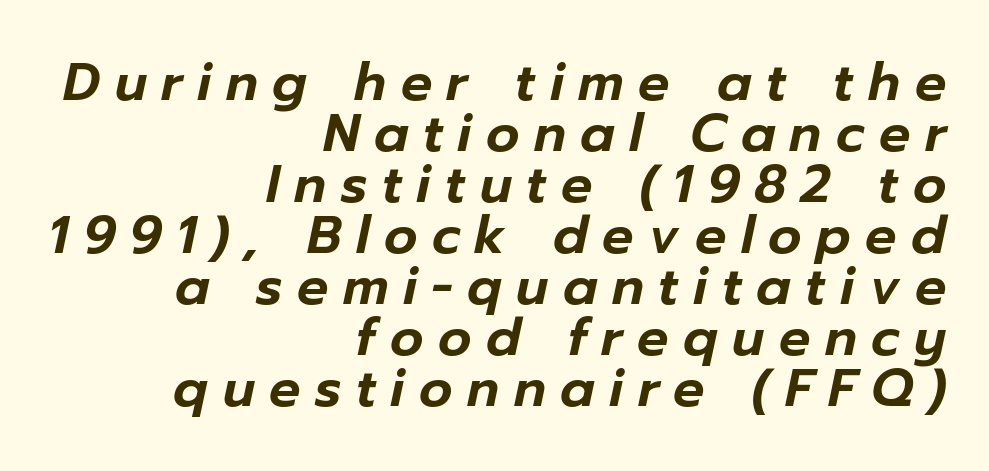
Q: Is the text italic (slanted)? A: Yes, it leans right by about 12 degrees.
Q: Is the text underlined? A: No.
Q: How is the paragraph aligned? A: Right-aligned.
Q: Is the spacing between letters normal or unusually wide? A: Unusually wide.
Q: Is the spacing between lines tight, normal or loose? A: Tight.
Q: Width (condensed, normal, or wide)? A: Normal.
Q: Stroke contrast? A: Low.
Q: x-height? A: Medium.
Q: Monospaced? A: No.
